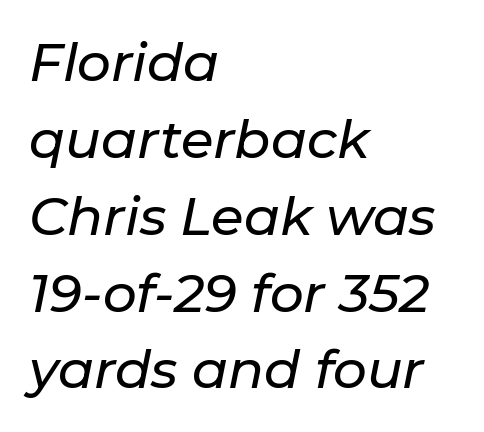
Q: Is the text italic (slanted)? A: Yes, it leans right by about 11 degrees.
Q: Is the text underlined? A: No.
Q: How is the paragraph aligned? A: Left-aligned.
Q: Is the spacing between letters normal or unusually wide? A: Normal.
Q: Is the spacing between lines tight, normal or loose? A: Normal.
Q: Width (condensed, normal, or wide)? A: Normal.
Q: Stroke contrast? A: Low.
Q: x-height? A: Medium.
Q: Monospaced? A: No.
